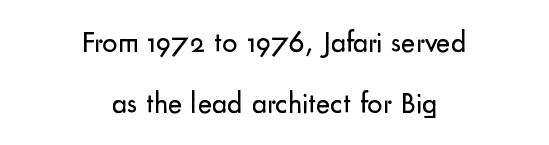
Stem width sits at or under what a default text font uses. The specimen reads as upright at a glance. Standard letterfit; no display-style spreading of the glyphs. The passage shown is typed in a proportional face where columns would drift.
